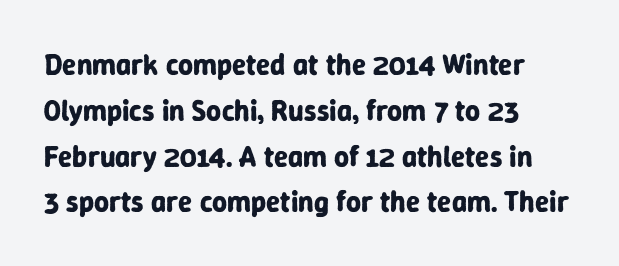
Q: Is the text bold? A: Yes.
Q: Is the text italic (slanted)? A: No, it is upright.
Q: Is the typeface a serif or a sans-serif typeface? A: Sans-serif.
Q: Is the text underlined? A: No.
Q: How is the paragraph aligned? A: Left-aligned.
Q: Is the spacing between letters normal or unusually wide? A: Normal.
Q: Is the spacing between lines tight, normal or loose? A: Normal.
Q: Width (condensed, normal, or wide)? A: Normal.
Q: Stroke contrast? A: Low.
Q: x-height? A: Medium.
Q: Monospaced? A: No.
